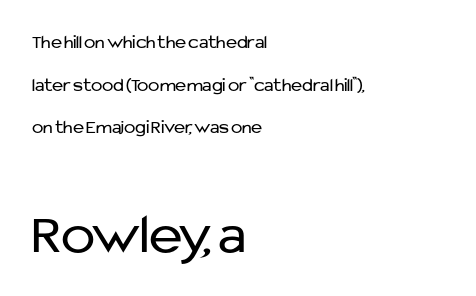
Q: Is the text bold? A: No.
Q: Is the text italic (slanted)? A: No, it is upright.
Q: Is the typeface a serif or a sans-serif typeface? A: Sans-serif.
Q: Is the text underlined? A: No.
Q: How is the paragraph aligned? A: Left-aligned.
Q: Is the spacing between letters normal or unusually wide? A: Normal.
Q: Is the spacing between lines tight, normal or loose? A: Loose.
Q: Which block of text is set in a larger size, the first (top) or the second (bottom)? A: The second (bottom) one.
Q: Width (condensed, normal, or wide)? A: Normal.
Q: Stroke contrast? A: Low.
Q: x-height? A: Medium.
Q: Monospaced? A: No.
